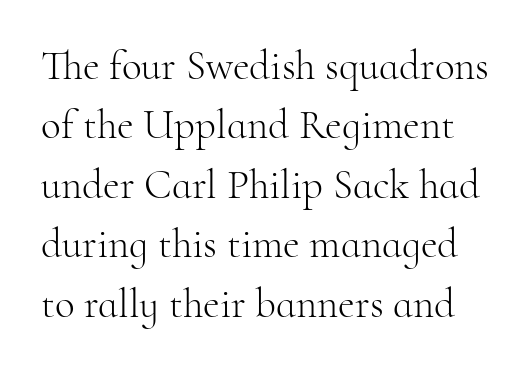
Q: Is the text bold? A: No.
Q: Is the text italic (slanted)? A: No, it is upright.
Q: Is the typeface a serif or a sans-serif typeface? A: Serif.
Q: Is the text underlined? A: No.
Q: Is the spacing between letters normal or unusually wide? A: Normal.
Q: Is the spacing between lines tight, normal or loose? A: Normal.
Q: Width (condensed, normal, or wide)? A: Normal.
Q: Stroke contrast? A: High.
Q: x-height? A: Small.
Q: Monospaced? A: No.
